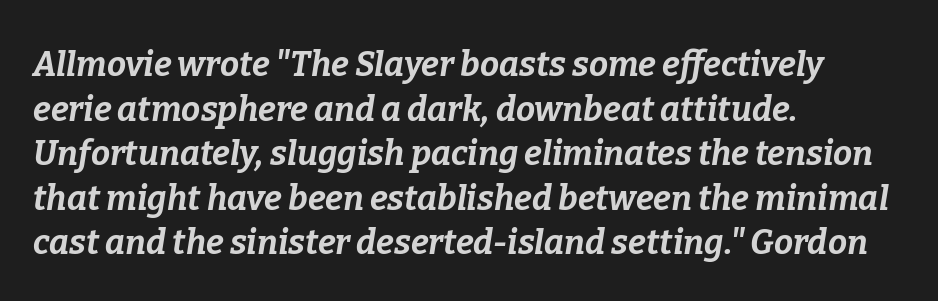
The image shows 34 px bold type, italic (leaning right); set left-aligned, normal line spacing (1.31x), normal letter spacing, not underlined; low stroke contrast and a medium x-height.
